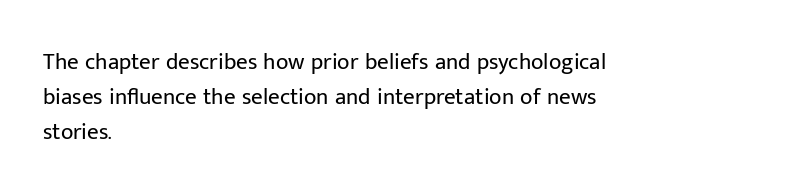
A typesetter would call this leading conventional body-copy spacing. Casual observation: everything's shoved over to the left. Counters stay open thanks to moderate or lighter strokes. The lettering stays uniformly vertical, giving the passage a roman look. No extra tracking has been applied to these lines. The gap between lines stays unmarked.
